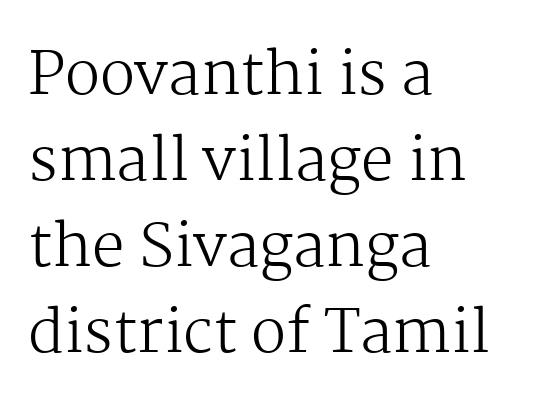
Q: Is the text bold? A: No.
Q: Is the text italic (slanted)? A: No, it is upright.
Q: Is the typeface a serif or a sans-serif typeface? A: Serif.
Q: Is the text underlined? A: No.
Q: How is the paragraph aligned? A: Left-aligned.
Q: Is the spacing between letters normal or unusually wide? A: Normal.
Q: Is the spacing between lines tight, normal or loose? A: Normal.
Q: Width (condensed, normal, or wide)? A: Normal.
Q: Stroke contrast? A: Medium.
Q: x-height? A: Medium.
Q: Monospaced? A: No.
